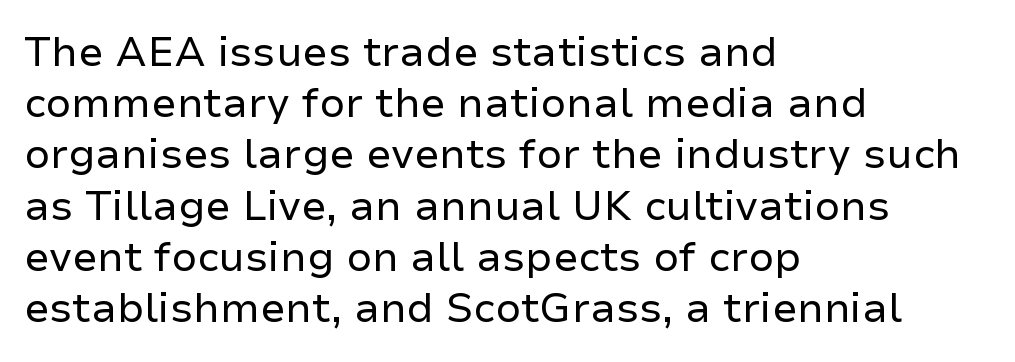
Spacing verdict: proportional, widths tailored to each character. No italicization has been applied; the sample stays upright. The zone under the glyphs is completely vacant. Compared with a typical body face, this is equally light or lighter still. The type family on display is of the sans-serif kind.
